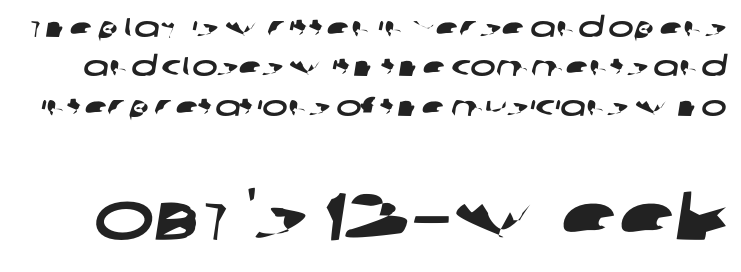
The image shows 67 px wide sans-serif type; set normal line spacing (1.46x), normal letter spacing, not underlined; the second (bottom) block is 2.48x larger; low stroke contrast and a large x-height.
